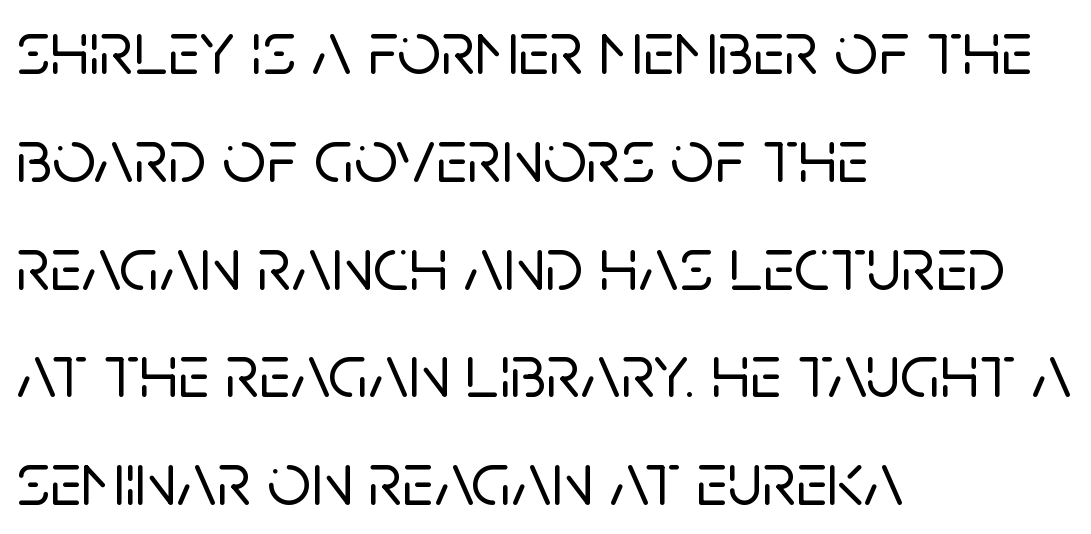
The image shows 77 px sans-serif type, upright; set left-aligned, normal line spacing (1.4x), normal letter spacing, not underlined; low stroke contrast and a large x-height.
